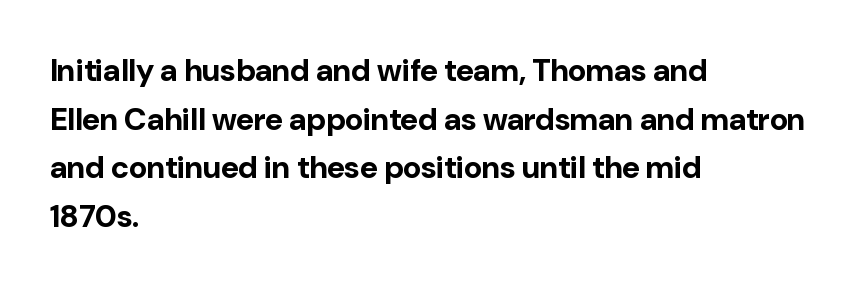
{"serif": "no", "italic": "no", "bold": "yes", "weight": "bold", "width": "normal", "stroke_contrast": "low", "x_height": "medium", "monospaced": "no", "underline": "no", "align": "left", "line_spacing": "normal", "line_spacing_ratio": 1.57, "letter_spacing": "normal", "letter_spacing_em": 0.0, "glyph_px": 31}
